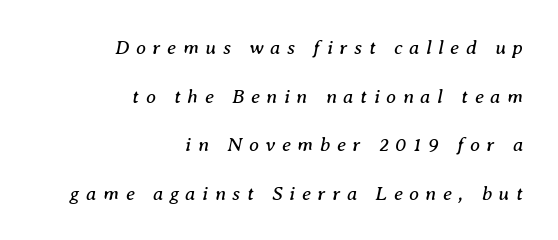
{"italic": "yes", "lean": "right", "slant_degrees": 8, "bold": "no", "underline": "no", "align": "right", "line_spacing": "loose", "line_spacing_ratio": 2.43, "letter_spacing": "wide", "letter_spacing_em": 0.33, "glyph_px": 20}
